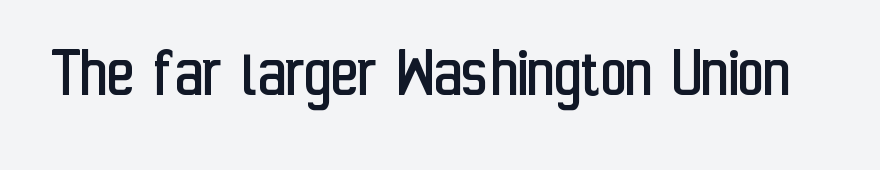
Standard letterfit; no display-style spreading of the glyphs. The baseline area is clear. The type family on display is of the sans-serif kind. Rendered with straight, roman letterforms.
